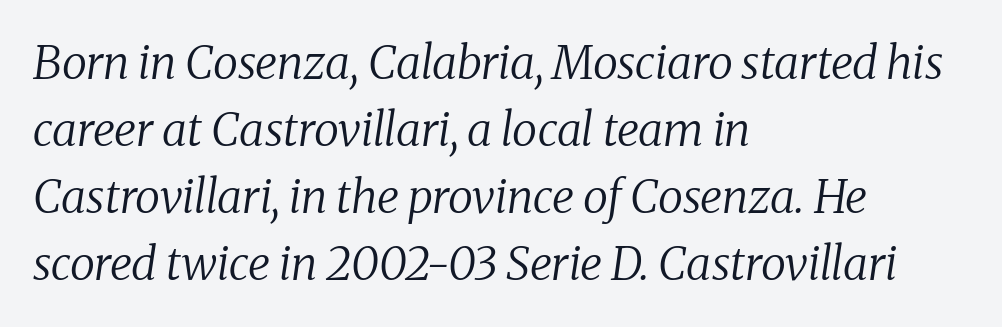
The image shows 46 px regular-weight serif type, italic (leaning right); set left-aligned, normal line spacing (1.46x), normal letter spacing, not underlined; medium stroke contrast and a medium x-height.
